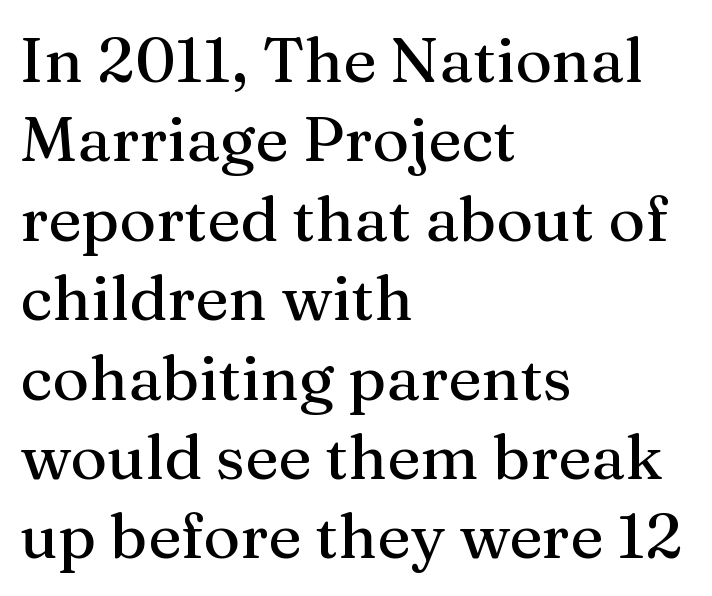
The image shows 63 px serif type, upright; set left-aligned, normal line spacing (1.26x), normal letter spacing, not underlined; medium stroke contrast and a medium x-height.
